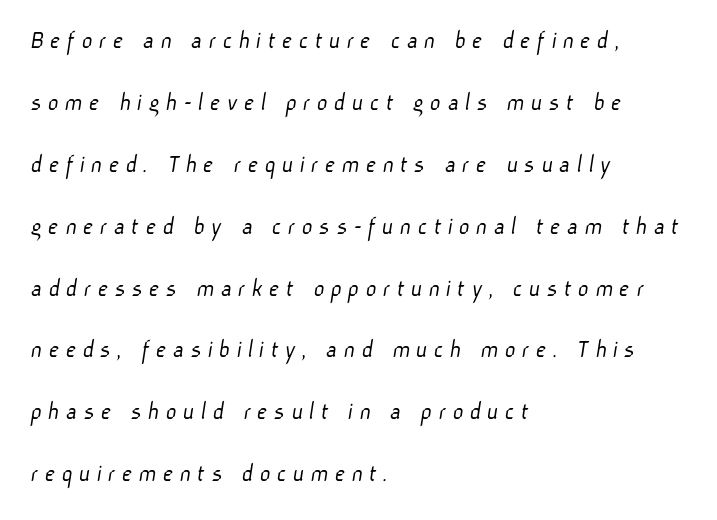
Q: Is the text bold? A: No.
Q: Is the text underlined? A: No.
Q: How is the paragraph aligned? A: Left-aligned.
Q: Is the spacing between letters normal or unusually wide? A: Unusually wide.
Q: Is the spacing between lines tight, normal or loose? A: Loose.
